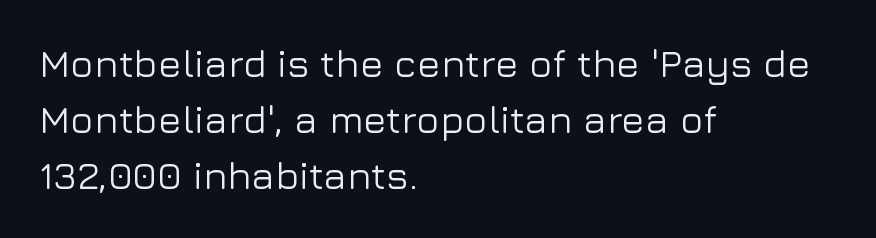
The image shows 39 px sans-serif type, upright; set left-aligned, normal line spacing (1.44x), normal letter spacing, not underlined; low stroke contrast and a medium x-height.
